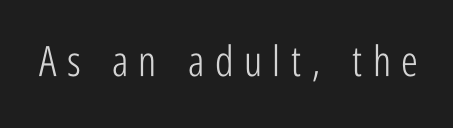
Q: Is the text bold? A: No.
Q: Is the text italic (slanted)? A: No, it is upright.
Q: Is the typeface a serif or a sans-serif typeface? A: Sans-serif.
Q: Is the text underlined? A: No.
Q: Is the spacing between letters normal or unusually wide? A: Unusually wide.
Q: Width (condensed, normal, or wide)? A: Condensed.
Q: Stroke contrast? A: Low.
Q: x-height? A: Medium.
Q: Monospaced? A: No.
